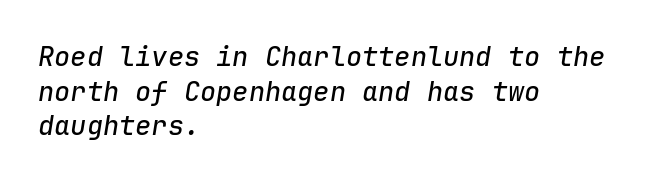
Q: Is the text italic (slanted)? A: Yes, it leans right by about 9 degrees.
Q: Is the text underlined? A: No.
Q: How is the paragraph aligned? A: Left-aligned.
Q: Is the spacing between letters normal or unusually wide? A: Normal.
Q: Is the spacing between lines tight, normal or loose? A: Normal.
